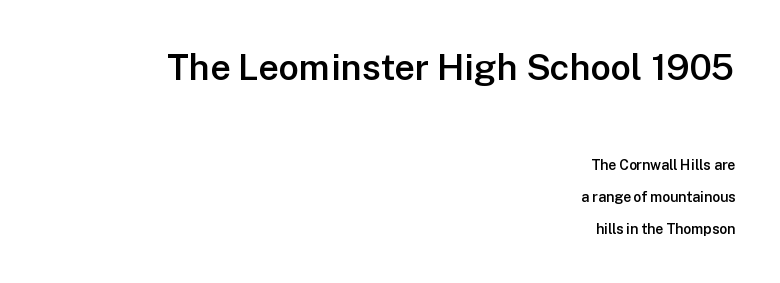
The image shows 36 px semibold sans-serif type, upright; set right-aligned, loose line spacing (2.28x), normal letter spacing, not underlined; the first (top) block is 2.57x larger; low stroke contrast and a medium x-height.
